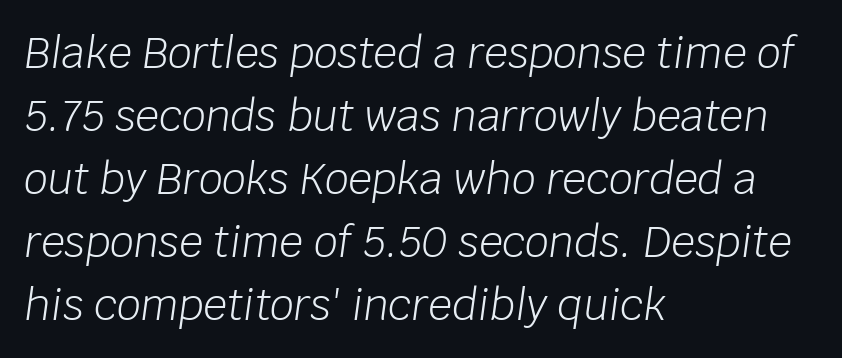
{"italic": "yes", "lean": "right", "slant_degrees": 8, "bold": "no", "weight": "light", "width": "normal", "stroke_contrast": "low", "x_height": "large", "monospaced": "no", "underline": "no", "align": "left", "line_spacing": "normal", "line_spacing_ratio": 1.5, "letter_spacing": "normal", "letter_spacing_em": 0.0, "glyph_px": 42}
